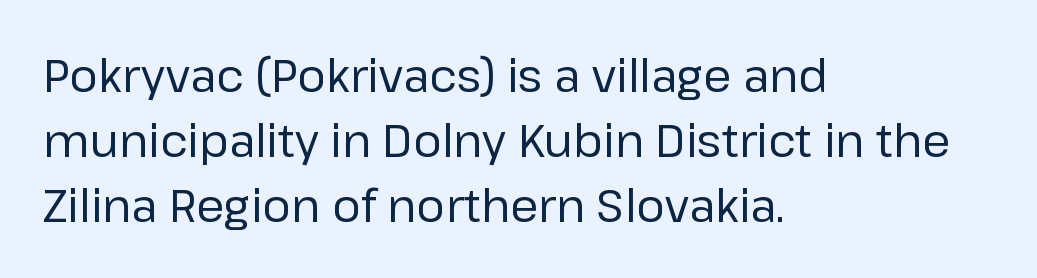
{"serif": "no", "italic": "no", "bold": "no", "weight": "regular", "width": "normal", "stroke_contrast": "low", "x_height": "medium", "monospaced": "no", "underline": "no", "align": "left", "line_spacing": "normal", "line_spacing_ratio": 1.44, "letter_spacing": "normal", "letter_spacing_em": 0.0, "glyph_px": 45}
